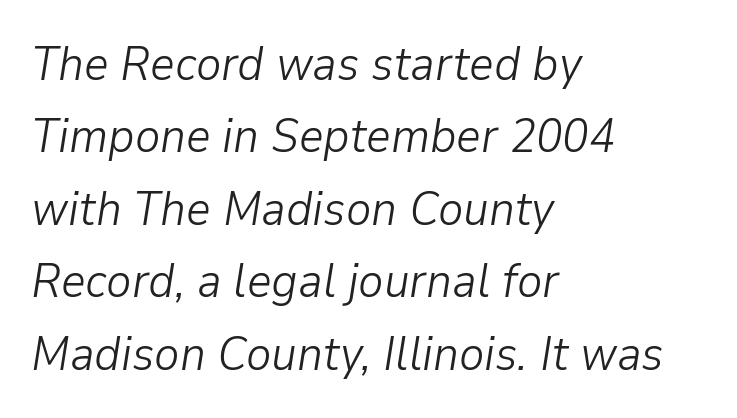
The image shows 48 px light type, italic (leaning right); set left-aligned, normal line spacing (1.51x), normal letter spacing, not underlined; low stroke contrast and a medium x-height.
